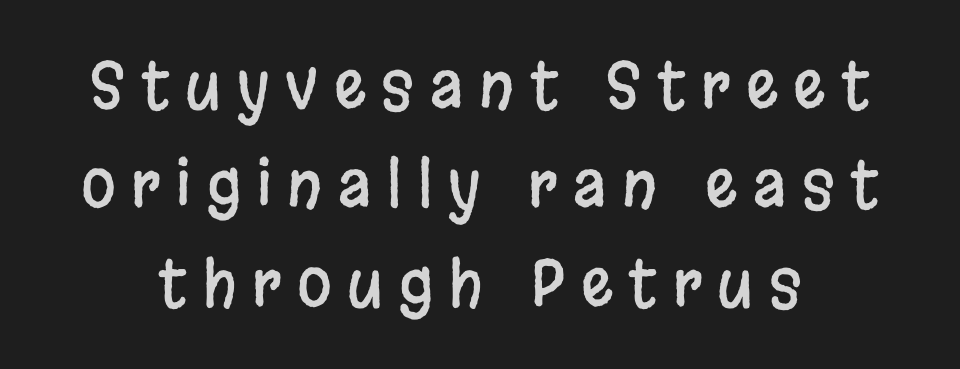
In terms of letterform style, serifs are entirely absent. No word sits above an underline. The designer left line spacing at the default. The letters advance in unequal steps, a hallmark of proportional type. Ordinary non-slanted type is in use. You could only call the tracking loose — the letters float apart.
